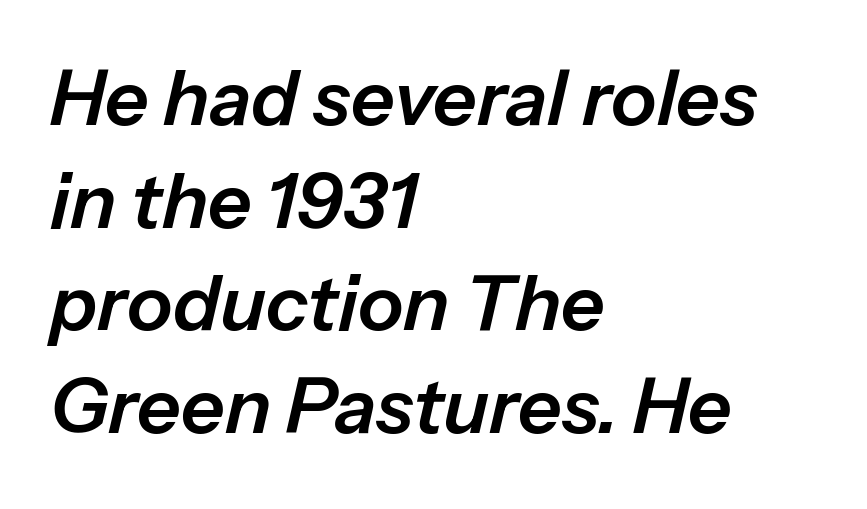
The image shows 76 px text type, italic (leaning right); set left-aligned, normal line spacing (1.35x), normal letter spacing, not underlined; low stroke contrast and a medium x-height.
